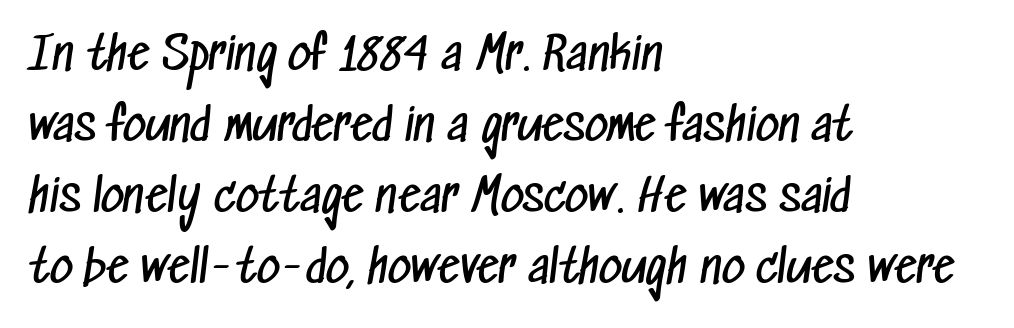
What stands out about the letter spacing? Nothing — it is the standard amount. On a weight scale, this lands at 450 or below. This sample has the flowing, uneven cadence of proportional lettering. What's the leading like? Ordinary, nothing unusual. The strip under each line holds only bare page. You can tell from the bare stems that sans-serif type was used.
